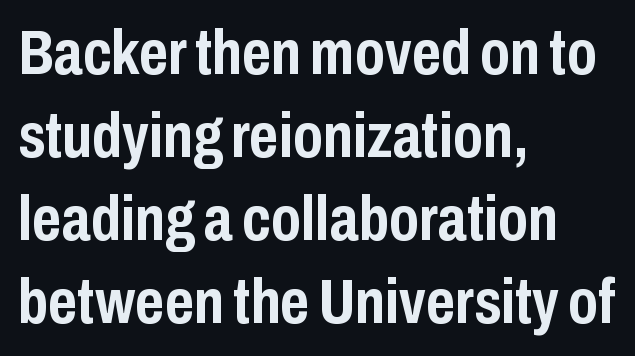
The image shows 63 px semibold, condensed sans-serif type, upright; set left-aligned, normal line spacing (1.32x), normal letter spacing, not underlined; low stroke contrast and a medium x-height.
